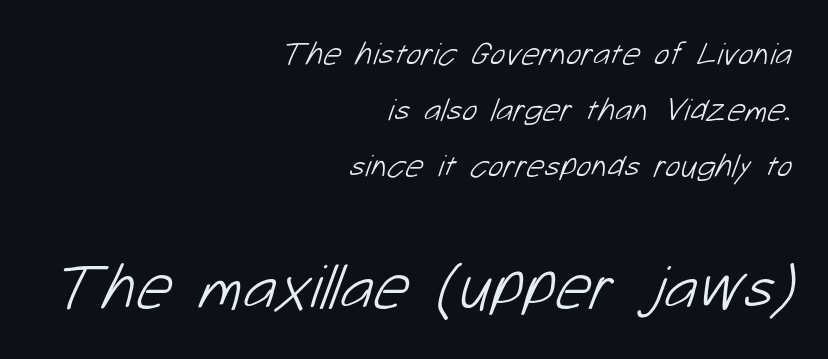
{"serif": "no", "bold": "no", "weight": "light", "width": "normal", "stroke_contrast": "low", "x_height": "medium", "monospaced": "no", "underline": "no", "align": "right", "line_spacing_ratio": 1.75, "letter_spacing": "normal", "letter_spacing_em": 0.0, "larger_block": "second", "size_ratio": 1.97, "glyph_px": 63}
